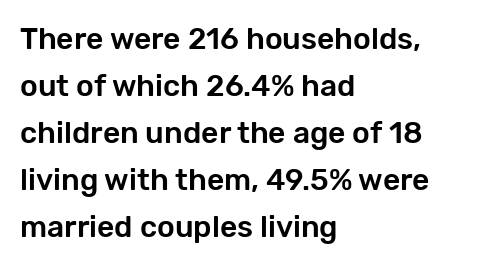
Q: Is the text italic (slanted)? A: No, it is upright.
Q: Is the typeface a serif or a sans-serif typeface? A: Sans-serif.
Q: Is the text underlined? A: No.
Q: How is the paragraph aligned? A: Left-aligned.
Q: Is the spacing between letters normal or unusually wide? A: Normal.
Q: Is the spacing between lines tight, normal or loose? A: Normal.
Q: Width (condensed, normal, or wide)? A: Normal.
Q: Stroke contrast? A: Low.
Q: x-height? A: Medium.
Q: Monospaced? A: No.
